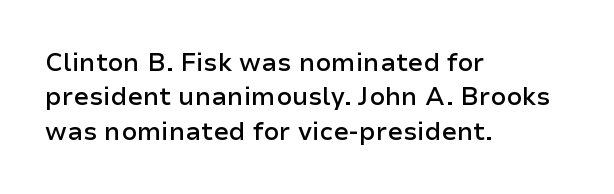
Q: Is the text bold? A: Semi-bold.
Q: Is the text italic (slanted)? A: No, it is upright.
Q: Is the text underlined? A: No.
Q: How is the paragraph aligned? A: Left-aligned.
Q: Is the spacing between letters normal or unusually wide? A: Normal.
Q: Is the spacing between lines tight, normal or loose? A: Normal.
